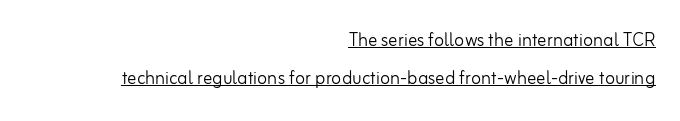
{"italic": "no", "bold": "no", "underline": "yes", "align": "right", "line_spacing": "normal", "line_spacing_ratio": 1.65, "letter_spacing": "normal", "letter_spacing_em": 0.0, "glyph_px": 23}
